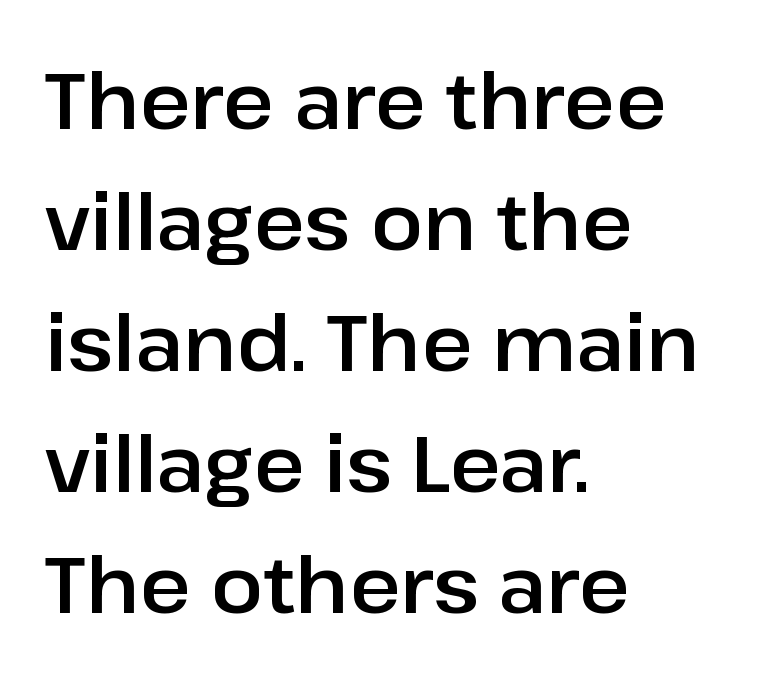
These lines are rendered in a variable-pitch font. Where is the straight margin? On the left. These lines were composed using upright roman letters. This rendering employs a face without finishing strokes, i.e., a sans-serif. The rows are spaced the way most documents space them.
